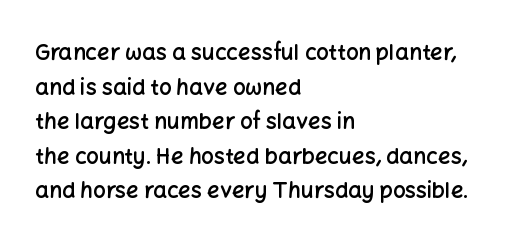
The font's upright variant was chosen for this text. Is the letter spacing exaggerated? No — it looks like the ordinary default. The face used here is a semibold: visibly heavier than regular, lighter than bold. Students, observe: this is what conventionally led text looks like. Every row of glyphs begins at an identical x-position on the left. Words float on clear page, feet unadorned.
